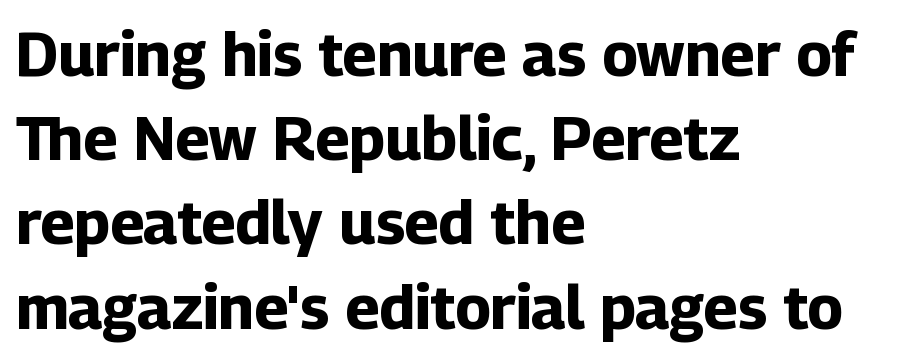
{"serif": "no", "italic": "no", "bold": "yes", "weight": "bold", "width": "normal", "stroke_contrast": "low", "x_height": "medium", "monospaced": "no", "underline": "no", "align": "left", "line_spacing": "normal", "line_spacing_ratio": 1.38, "letter_spacing": "normal", "letter_spacing_em": 0.0, "glyph_px": 61}
